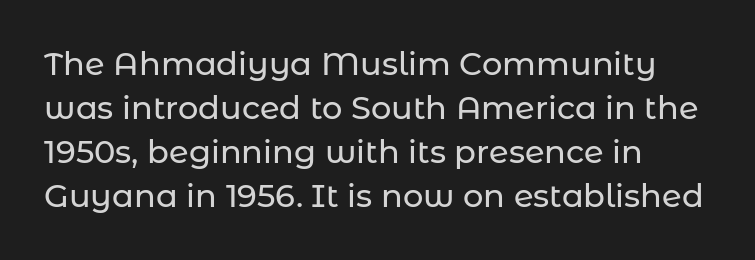
{"serif": "no", "italic": "no", "width": "normal", "stroke_contrast": "low", "x_height": "medium", "monospaced": "no", "underline": "no", "align": "left", "line_spacing": "normal", "line_spacing_ratio": 1.37, "letter_spacing": "normal", "letter_spacing_em": 0.0, "glyph_px": 32}
